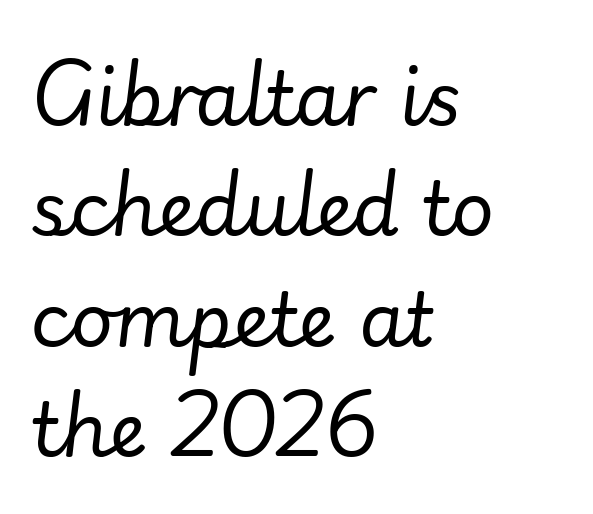
The lines sit at an ordinary, default distance from one another. Here the designer chose a conventional face with non-uniform glyph widths. You can tell it's italic because the verticals aren't actually vertical. Just letters on the line, the space beneath them empty. The face looks like a standard text weight, possibly lighter. Each word holds together tightly as a unit, with standard inter-letter gaps.
